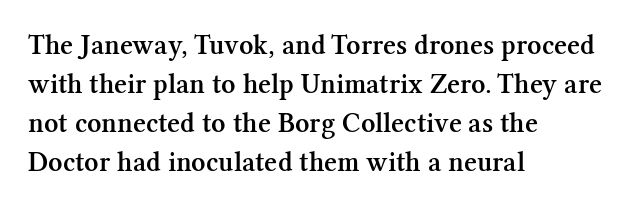
{"serif": "yes", "italic": "no", "bold": "semi", "weight": "semibold", "width": "normal", "stroke_contrast": "medium", "x_height": "medium", "monospaced": "no", "underline": "no", "align": "left", "line_spacing": "normal", "line_spacing_ratio": 1.39, "letter_spacing": "normal", "letter_spacing_em": 0.0, "glyph_px": 28}
